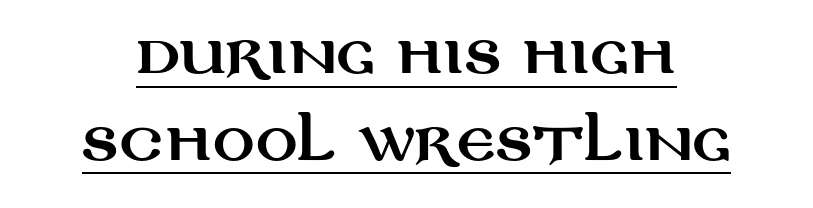
The image shows 52 px wide sans-serif type, upright; set normal line spacing (1.67x), normal letter spacing, underlined; medium stroke contrast and a large x-height.
